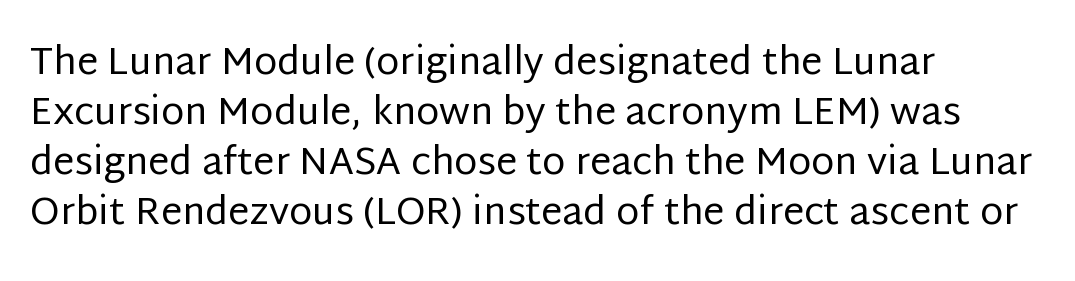
{"serif": "no", "italic": "no", "bold": "no", "weight": "regular", "width": "normal", "stroke_contrast": "low", "x_height": "large", "monospaced": "no", "underline": "no", "align": "left", "line_spacing": "normal", "line_spacing_ratio": 1.32, "letter_spacing": "normal", "letter_spacing_em": 0.0, "glyph_px": 38}
